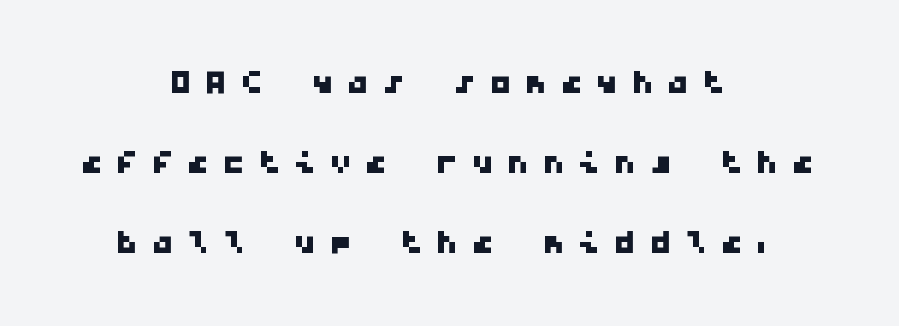
The image shows 45 px wide sans-serif type, monospaced; set centered, line spacing 1.78x, unusually wide letter spacing (+0.29 em), not underlined; low stroke contrast and a medium x-height.
